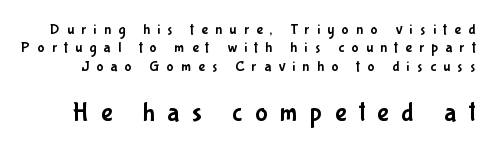
The image shows 26 px text type, upright; set line spacing 1.22x, unusually wide letter spacing (+0.49 em), not underlined; the second (bottom) block is 1.73x larger.
